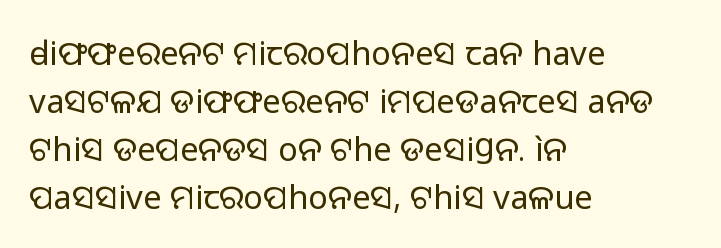
Casual observation: everything's shoved over to the left. Classification — sans serif. The typography opts for an upright posture over an oblique one. Here the designer chose a conventional face with non-uniform glyph widths. The rendering uses a moderate line-height, typical for paragraphs.
